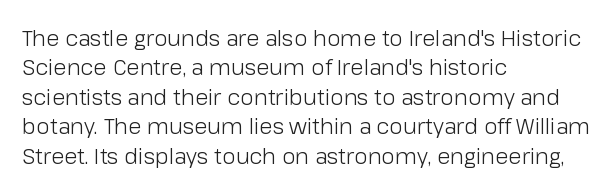
Bare-footed words on every line. Every stem runs plumb, perpendicular to the baseline. The typesetting does not lean heavy: it is not bold. Tracking value appears to be zero — textbook default spacing. The vertical gap from one line to the next is medium.
